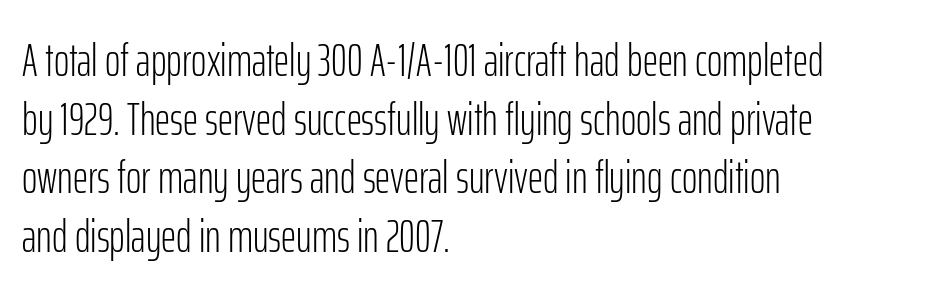
Leftover space on each line is placed entirely after the last word. Nobody drew a line under any word here. Spacing between characters is what you'd get straight out of the box. Every character sits straight up, as roman type does. A light-to-regular cut is what we see here.
